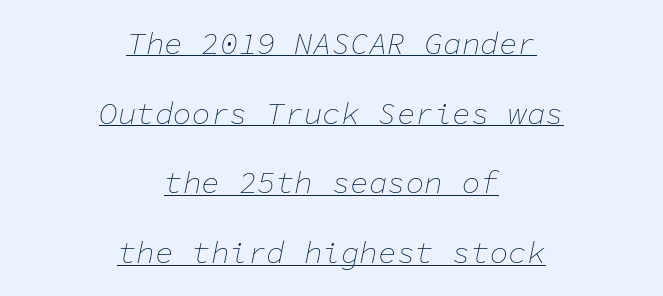
The compositor balanced each line on the midline. In terms of leading, this rendering errs on the spacious side. No extra tracking has been applied to these lines. Notice how a bar underscores the lettering throughout. The face looks like a standard text weight, possibly lighter.
